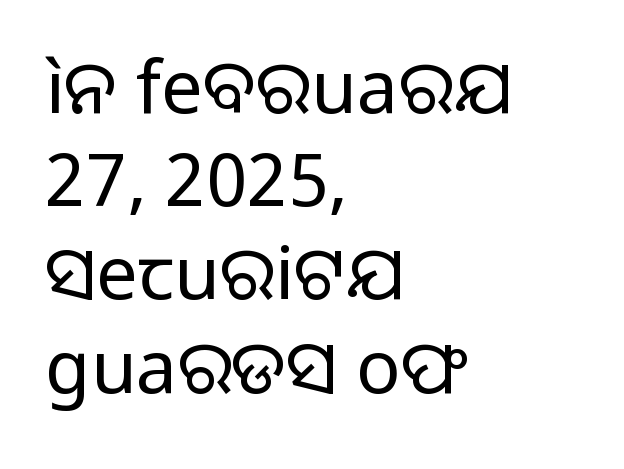
The image shows 74 px regular-weight sans-serif type, upright; set left-aligned, normal line spacing (1.26x), normal letter spacing, not underlined; low stroke contrast and a medium x-height.
